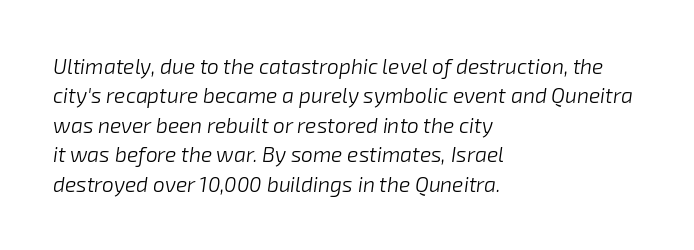
The image shows 21 px text type, italic (leaning right); set left-aligned, normal line spacing (1.4x), normal letter spacing, not underlined.
